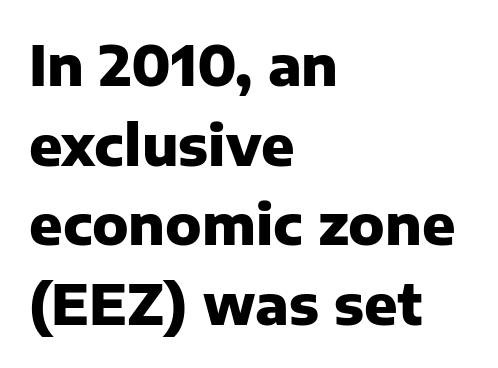
Q: Is the text bold? A: Yes.
Q: Is the text italic (slanted)? A: No, it is upright.
Q: Is the typeface a serif or a sans-serif typeface? A: Sans-serif.
Q: Is the text underlined? A: No.
Q: How is the paragraph aligned? A: Left-aligned.
Q: Is the spacing between letters normal or unusually wide? A: Normal.
Q: Is the spacing between lines tight, normal or loose? A: Normal.
Q: Width (condensed, normal, or wide)? A: Normal.
Q: Stroke contrast? A: Low.
Q: x-height? A: Medium.
Q: Monospaced? A: No.
